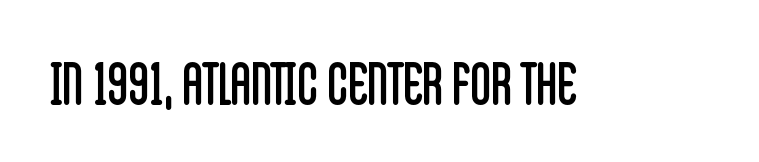
{"serif": "no", "italic": "no", "bold": "no", "weight": "regular", "width": "condensed", "stroke_contrast": "low", "x_height": "large", "monospaced": "no", "underline": "no", "letter_spacing": "normal", "letter_spacing_em": 0.0, "glyph_px": 57}
